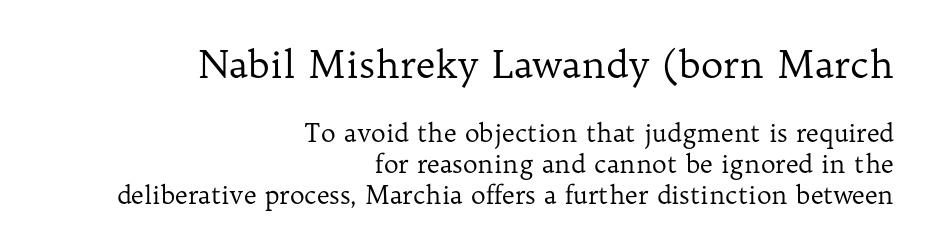
The foot of each line stays bare and open. The horizontal fit of the characters is conventional and even. The letters in the upper block stand taller than those in the block below. This is not heavy type; no bold has been used. The letters carry serifs — small finishing strokes at the ends of their stems.
